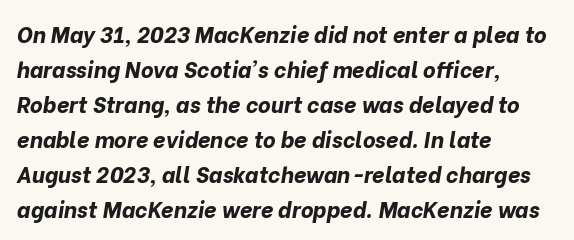
The image shows 22 px bold type, italic (leaning right); set left-aligned, normal line spacing (1.59x), normal letter spacing, not underlined.
